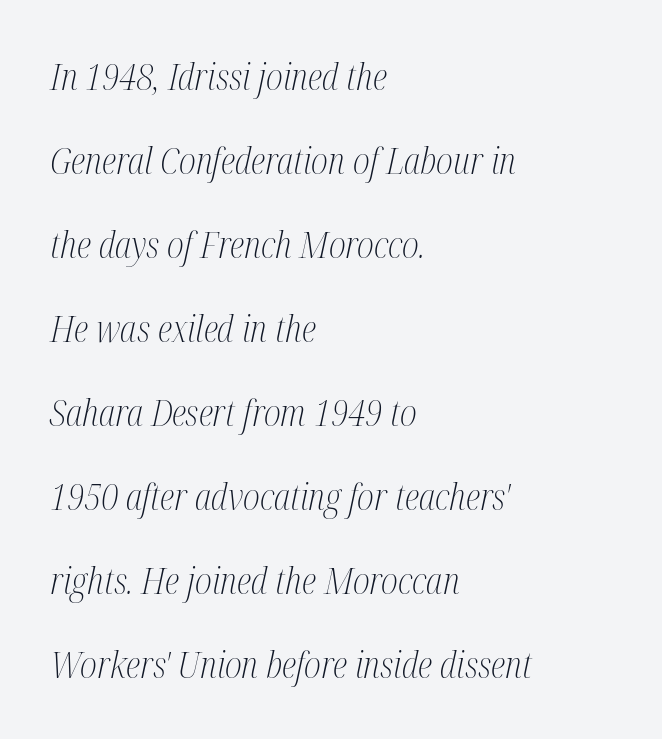
{"serif": "yes", "italic": "yes", "lean": "right", "slant_degrees": 12, "bold": "no", "weight": "light", "width": "condensed", "stroke_contrast": "medium", "x_height": "medium", "monospaced": "no", "underline": "no", "align": "left", "line_spacing": "loose", "line_spacing_ratio": 2.27, "letter_spacing": "normal", "letter_spacing_em": 0.0, "glyph_px": 37}
